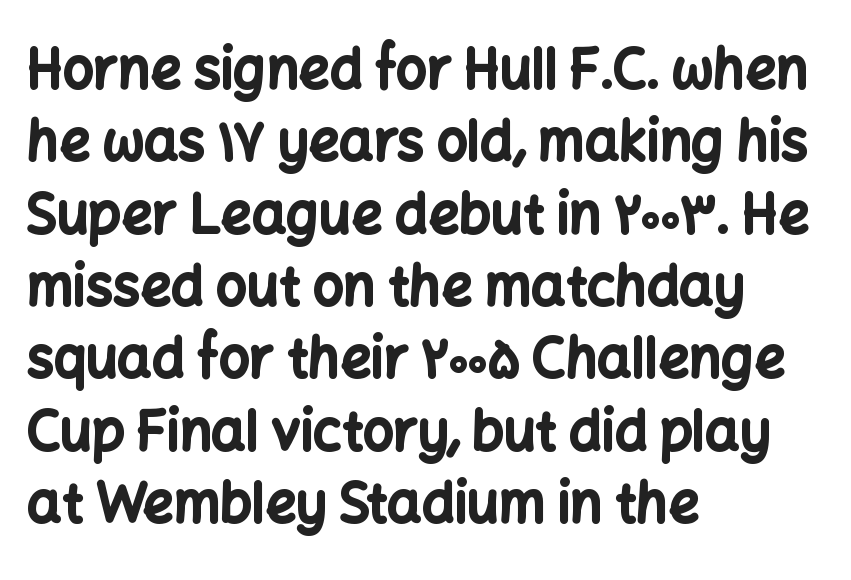
{"serif": "no", "italic": "no", "bold": "yes", "weight": "bold", "width": "normal", "stroke_contrast": "low", "x_height": "medium", "monospaced": "no", "underline": "no", "align": "left", "line_spacing": "normal", "line_spacing_ratio": 1.34, "letter_spacing": "normal", "letter_spacing_em": 0.0, "glyph_px": 54}
